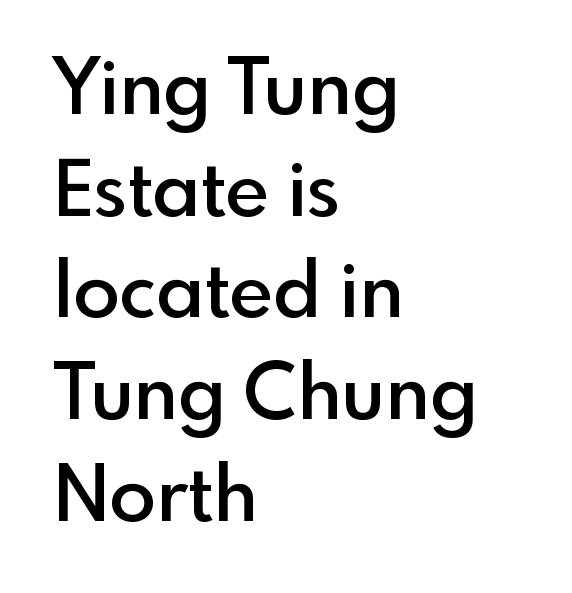
Lines of text with bare space underneath. This is moderately heavy type, rendered in semibold. Spacing verdict: proportional, widths tailored to each character. Regarding serifs, this sample does without them.
